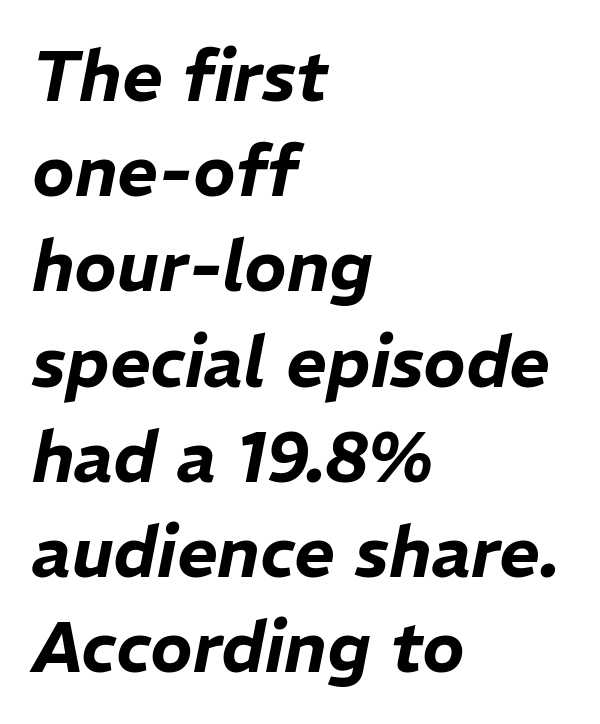
The image shows 70 px text type, italic (leaning right); set left-aligned, normal line spacing (1.36x), normal letter spacing, not underlined; low stroke contrast and a medium x-height.
